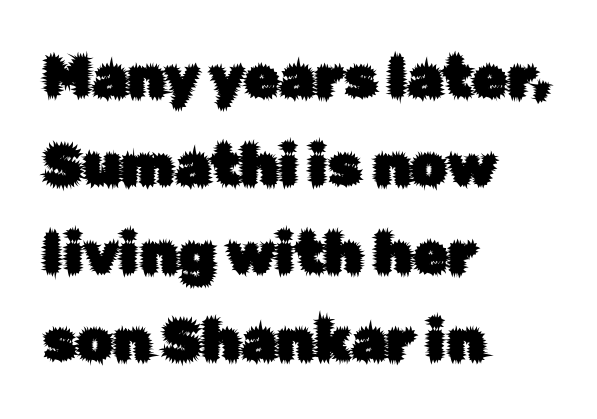
Q: Is the text italic (slanted)? A: No, it is upright.
Q: Is the typeface a serif or a sans-serif typeface? A: Sans-serif.
Q: Is the text underlined? A: No.
Q: How is the paragraph aligned? A: Left-aligned.
Q: Is the spacing between letters normal or unusually wide? A: Normal.
Q: Is the spacing between lines tight, normal or loose? A: Normal.
Q: Width (condensed, normal, or wide)? A: Normal.
Q: Stroke contrast? A: Low.
Q: x-height? A: Medium.
Q: Monospaced? A: No.
